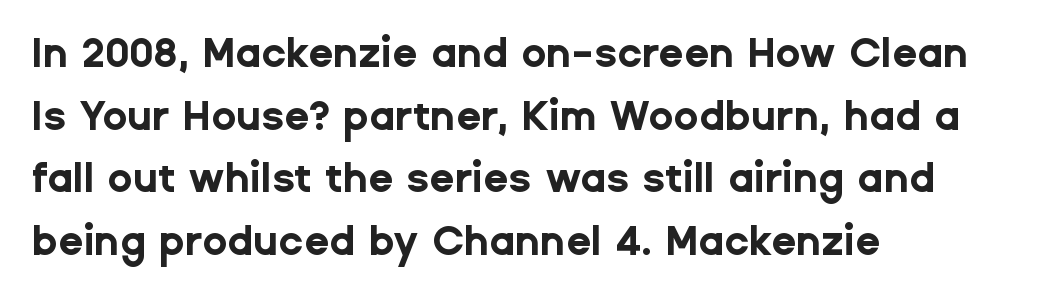
Character widths vary here, with narrow letters taking less room than wide ones. Ordinary non-slanted type is in use. Words float on clear page, feet unadorned. Visually the block forms a straight wall on the left and a jagged coastline on the right.
